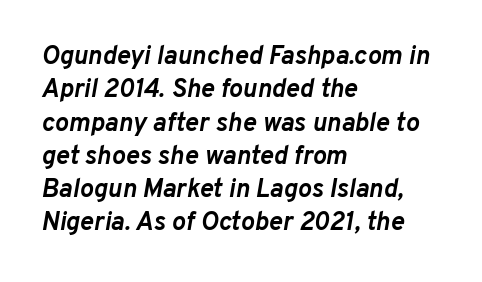
Q: Is the text bold? A: Yes.
Q: Is the text italic (slanted)? A: Yes, it leans right by about 10 degrees.
Q: Is the text underlined? A: No.
Q: How is the paragraph aligned? A: Left-aligned.
Q: Is the spacing between letters normal or unusually wide? A: Normal.
Q: Is the spacing between lines tight, normal or loose? A: Normal.
